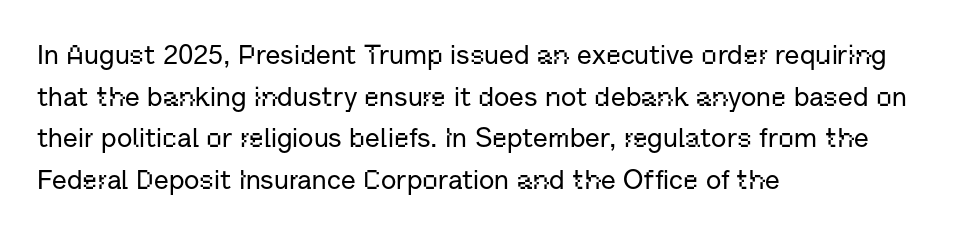
Q: Is the text italic (slanted)? A: No, it is upright.
Q: Is the text underlined? A: No.
Q: How is the paragraph aligned? A: Left-aligned.
Q: Is the spacing between letters normal or unusually wide? A: Normal.
Q: Is the spacing between lines tight, normal or loose? A: Normal.
